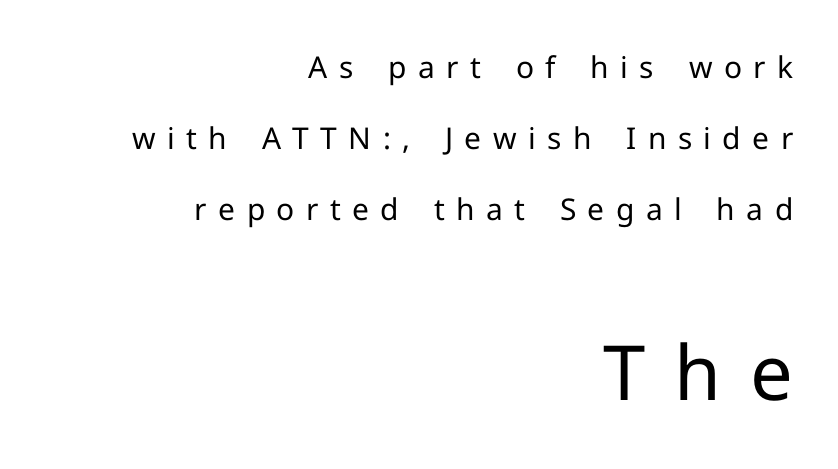
Q: Is the text bold? A: No.
Q: Is the text italic (slanted)? A: No, it is upright.
Q: Is the typeface a serif or a sans-serif typeface? A: Sans-serif.
Q: Is the text underlined? A: No.
Q: How is the paragraph aligned? A: Right-aligned.
Q: Is the spacing between letters normal or unusually wide? A: Unusually wide.
Q: Is the spacing between lines tight, normal or loose? A: Loose.
Q: Which block of text is set in a larger size, the first (top) or the second (bottom)? A: The second (bottom) one.
Q: Width (condensed, normal, or wide)? A: Normal.
Q: Stroke contrast? A: Low.
Q: x-height? A: Medium.
Q: Monospaced? A: No.
